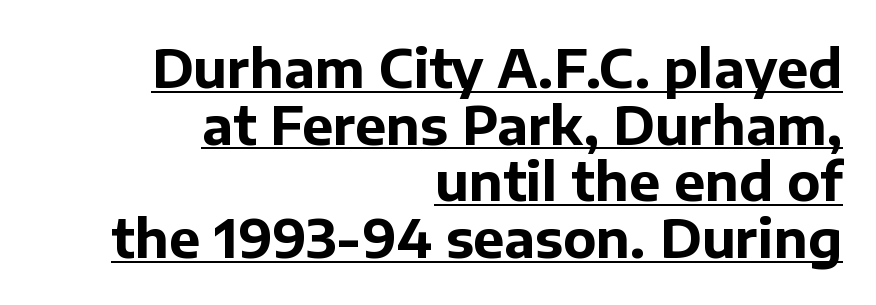
The image shows 52 px bold sans-serif type, upright; set right-aligned, tight line spacing (1.09x), normal letter spacing, underlined; low stroke contrast and a medium x-height.
